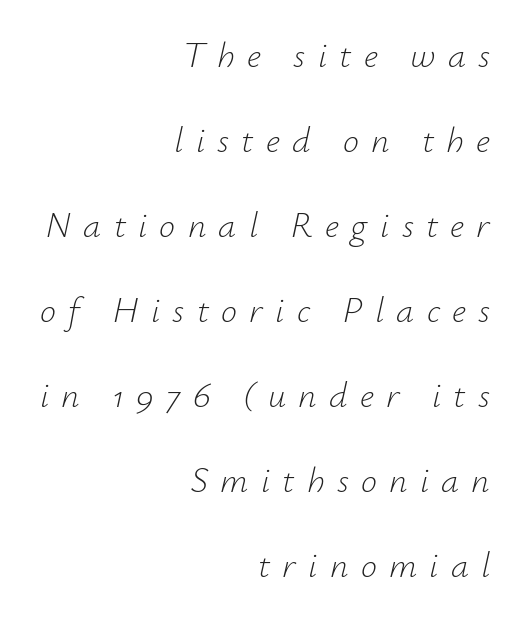
{"italic": "yes", "lean": "right", "slant_degrees": 12, "bold": "no", "weight": "light", "width": "normal", "stroke_contrast": "low", "x_height": "small", "monospaced": "no", "underline": "no", "align": "right", "line_spacing": "loose", "line_spacing_ratio": 2.36, "letter_spacing": "wide", "letter_spacing_em": 0.34, "glyph_px": 36}
